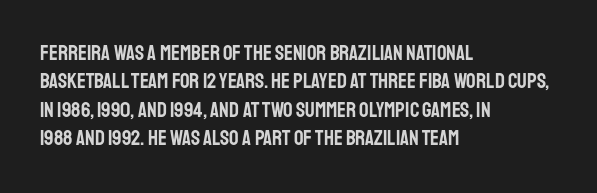
{"italic": "no", "underline": "no", "align": "left", "line_spacing": "normal", "line_spacing_ratio": 1.35, "letter_spacing": "normal", "letter_spacing_em": 0.0, "glyph_px": 21}
